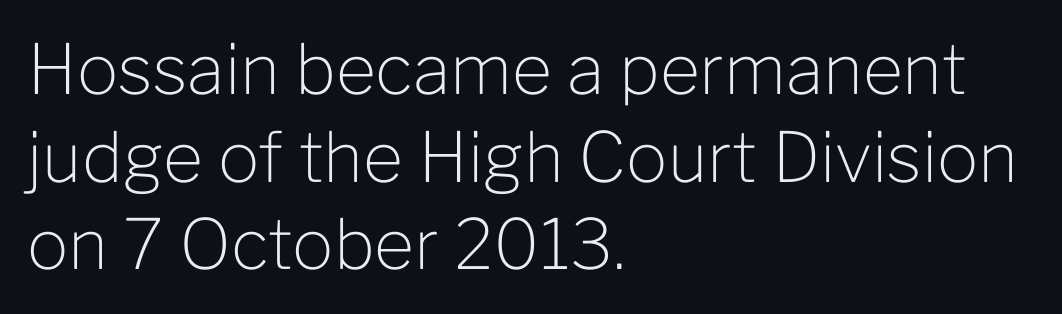
The image shows 69 px light sans-serif type, upright; set left-aligned, normal line spacing (1.27x), normal letter spacing, not underlined; low stroke contrast and a medium x-height.
